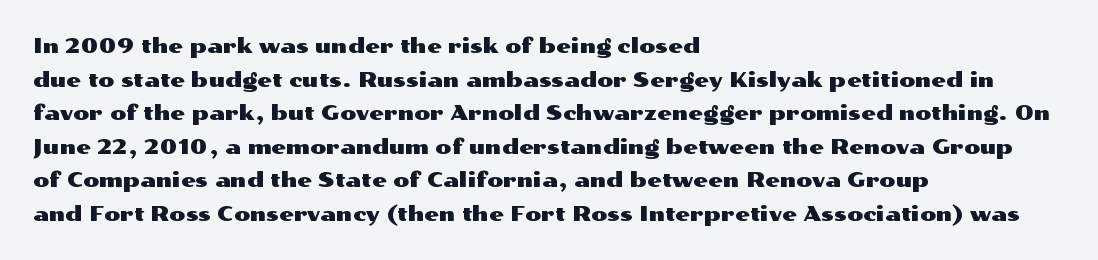
Between one letter and the next there's only the usual sliver of space. The baseline area is clear. Vertically, the passage feels balanced, rows spaced as you'd expect. This sample is left-justified, so line endings fall wherever the words run out.
